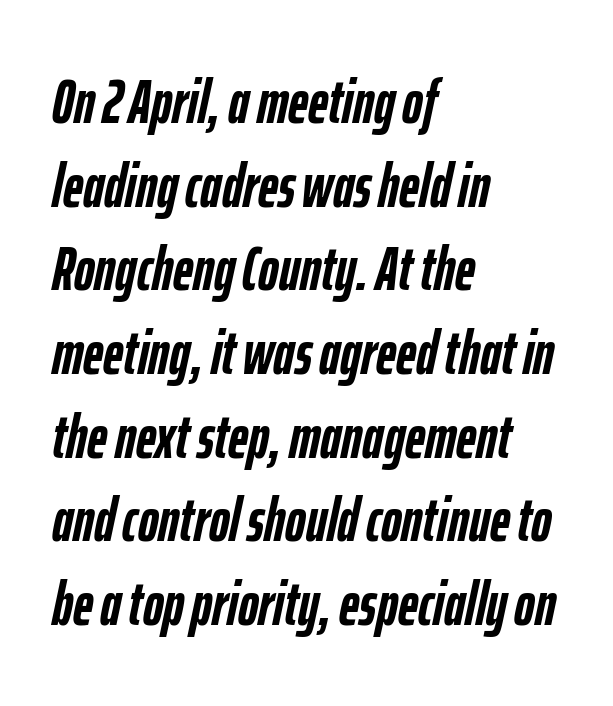
I'd describe the lettering as bold — thick and assertive. The passage shown is typed in a proportional face where columns would drift. Lines of text with bare space underneath. This is oblique type, the kind used for emphasis or titles.
